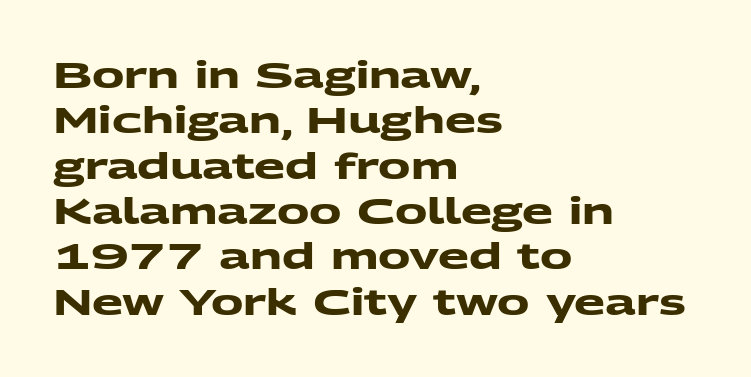
Q: Is the text bold? A: Yes.
Q: Is the typeface a serif or a sans-serif typeface? A: Sans-serif.
Q: Is the text underlined? A: No.
Q: How is the paragraph aligned? A: Left-aligned.
Q: Is the spacing between letters normal or unusually wide? A: Normal.
Q: Is the spacing between lines tight, normal or loose? A: Normal.
Q: Width (condensed, normal, or wide)? A: Wide.
Q: Stroke contrast? A: Medium.
Q: x-height? A: Medium.
Q: Monospaced? A: No.
